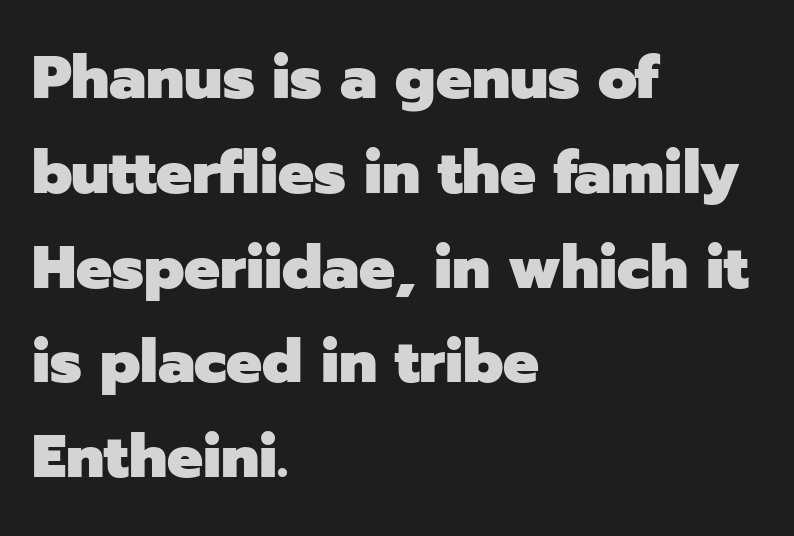
{"serif": "no", "italic": "no", "bold": "yes", "weight": "heavy", "width": "normal", "stroke_contrast": "low", "x_height": "medium", "monospaced": "no", "underline": "no", "align": "left", "line_spacing": "normal", "line_spacing_ratio": 1.58, "letter_spacing": "normal", "letter_spacing_em": 0.0, "glyph_px": 60}
